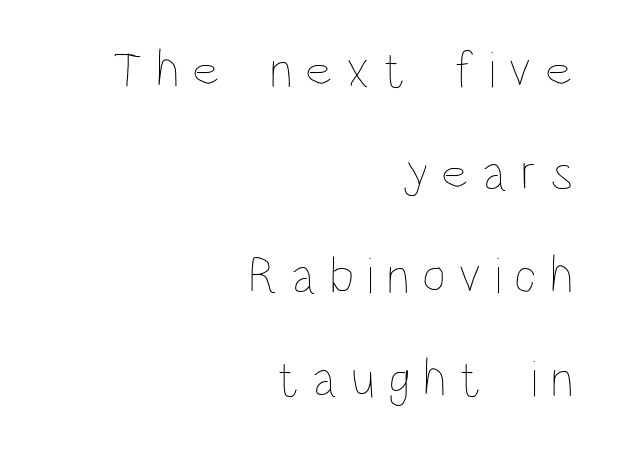
{"italic": "no", "bold": "no", "weight": "thin", "width": "condensed", "stroke_contrast": "low", "x_height": "large", "monospaced": "no", "underline": "no", "align": "right", "line_spacing": "loose", "line_spacing_ratio": 1.98, "letter_spacing": "wide", "letter_spacing_em": 0.25, "glyph_px": 52}
